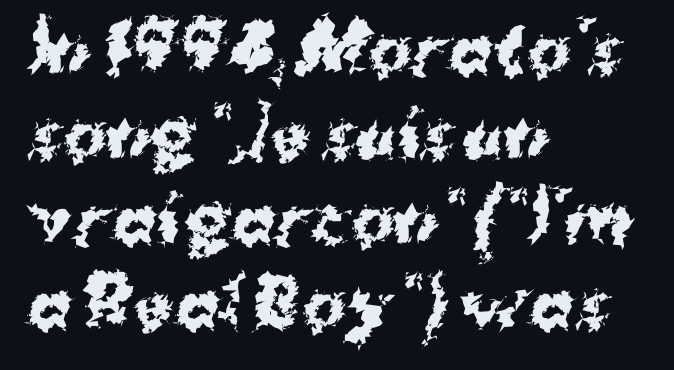
Q: Is the text bold? A: Yes.
Q: Is the text italic (slanted)? A: Yes.
Q: Is the typeface a serif or a sans-serif typeface? A: Sans-serif.
Q: Is the text underlined? A: No.
Q: How is the paragraph aligned? A: Left-aligned.
Q: Is the spacing between letters normal or unusually wide? A: Normal.
Q: Is the spacing between lines tight, normal or loose? A: Normal.
Q: Width (condensed, normal, or wide)? A: Normal.
Q: Stroke contrast? A: Medium.
Q: x-height? A: Medium.
Q: Monospaced? A: No.
